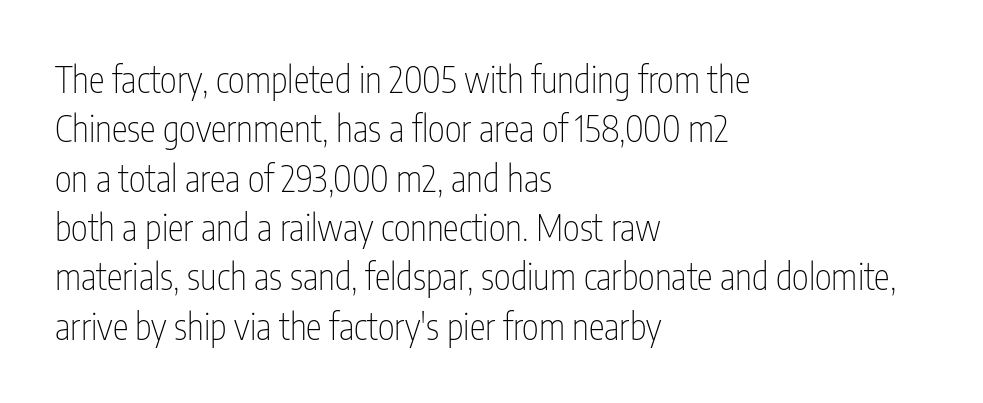
Each stroke keeps to a modest, everyday thickness or less. Posture: straight, roman, zero tilt. These lines stack with their left ends in a neat column. Underlining? Definitely not there. Looks like regular typesetting: each glyph gets only the width it needs. Inter-character spacing is left at the font's built-in metrics.
